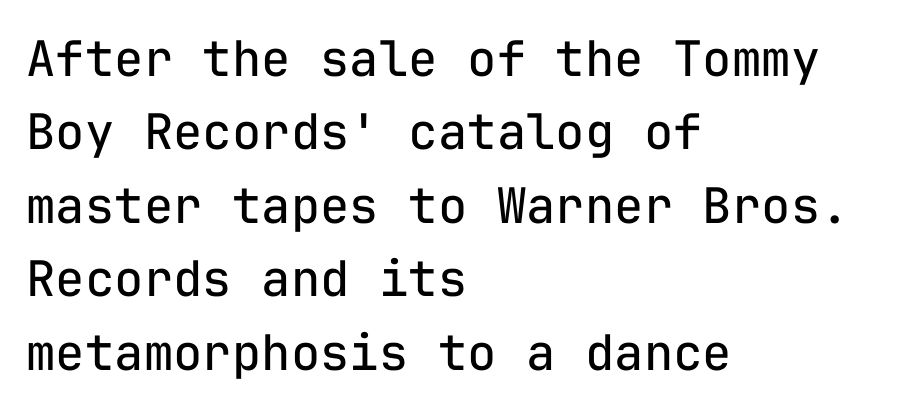
The image shows 49 px regular-weight sans-serif type, upright, monospaced; set left-aligned, normal line spacing (1.5x), normal letter spacing, not underlined; low stroke contrast and a medium x-height.
